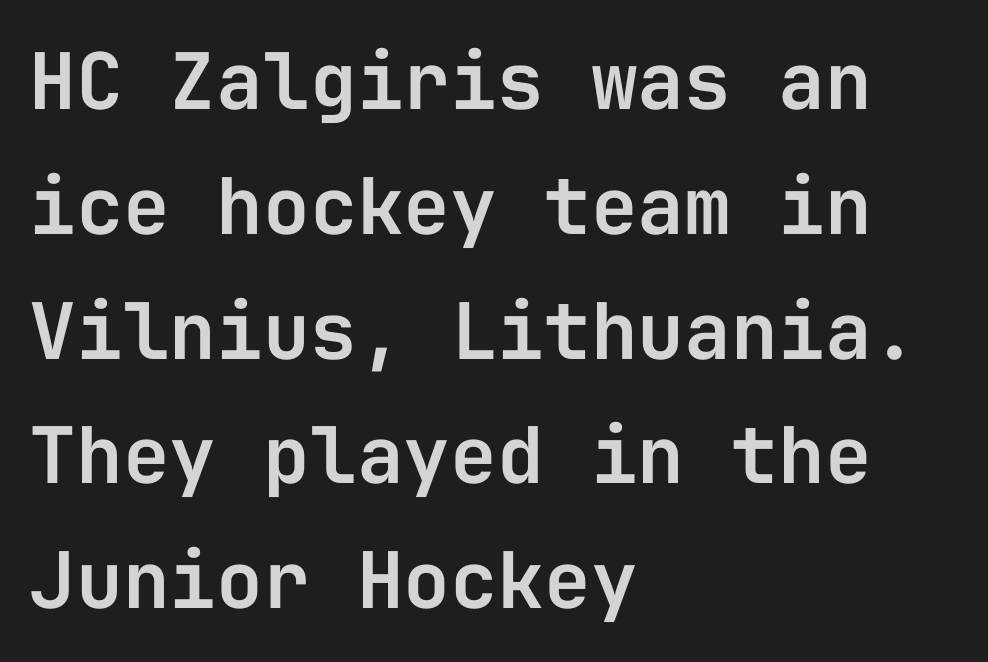
Q: Is the text italic (slanted)? A: No, it is upright.
Q: Is the typeface a serif or a sans-serif typeface? A: Sans-serif.
Q: Is the text underlined? A: No.
Q: How is the paragraph aligned? A: Left-aligned.
Q: Is the spacing between letters normal or unusually wide? A: Normal.
Q: Is the spacing between lines tight, normal or loose? A: Normal.
Q: Width (condensed, normal, or wide)? A: Normal.
Q: Stroke contrast? A: Low.
Q: x-height? A: Medium.
Q: Monospaced? A: Yes.
